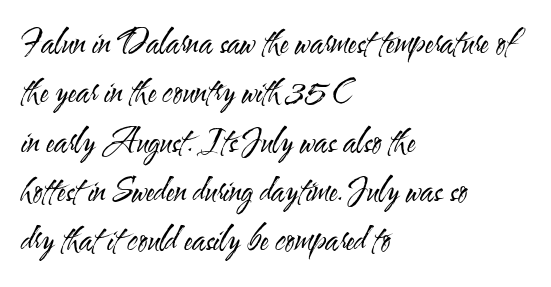
The image shows 32 px regular-weight, condensed sans-serif type; set left-aligned, normal line spacing (1.54x), normal letter spacing, not underlined; medium stroke contrast and a small x-height.
